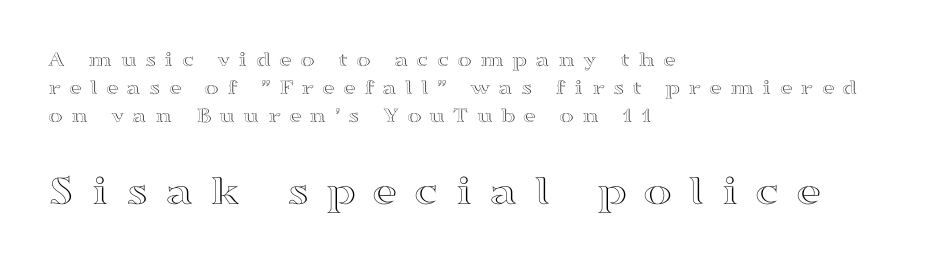
Style check: upright. Look at the tracking — it's clearly loosened, letters drifting apart. These lines are rendered in a variable-pitch font. The block sitting lower on the canvas is the one with enlarged characters. Check the space under the baseline: it is left empty.
